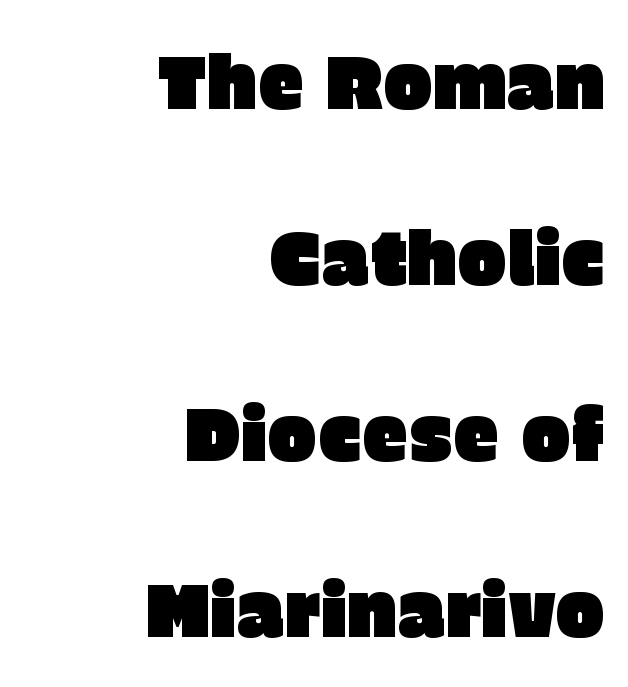
{"serif": "no", "italic": "no", "width": "normal", "stroke_contrast": "low", "x_height": "large", "monospaced": "no", "underline": "no", "align": "right", "line_spacing": "loose", "line_spacing_ratio": 2.38, "letter_spacing": "normal", "letter_spacing_em": 0.0, "glyph_px": 74}
